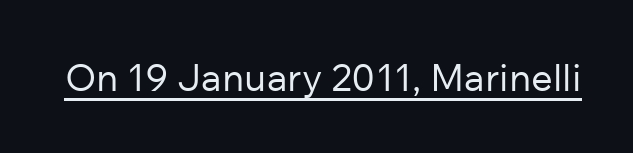
Check the space under the baseline: a stroke is drawn there. The face used here is proportionally spaced, like ordinary book or web type. The specimen reads as upright at a glance. The font is comparable to plain body text, perhaps lighter. The passage shown has conventional tracking throughout. Look at the bottom of the vertical strokes: they stop flat, with no serifs.
